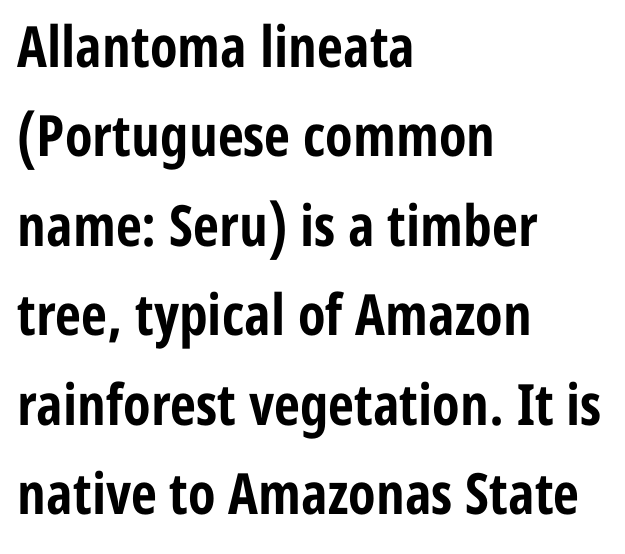
{"serif": "no", "italic": "no", "bold": "yes", "weight": "bold", "width": "condensed", "stroke_contrast": "low", "x_height": "medium", "monospaced": "no", "underline": "no", "align": "left", "line_spacing": "normal", "line_spacing_ratio": 1.57, "letter_spacing": "normal", "letter_spacing_em": 0.0, "glyph_px": 57}
